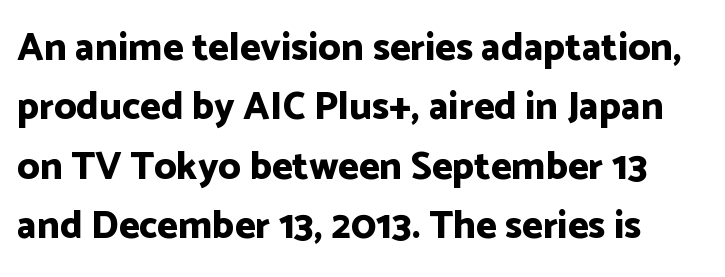
The image shows 39 px bold sans-serif type, upright; set normal line spacing (1.52x), normal letter spacing, not underlined; low stroke contrast and a medium x-height.
